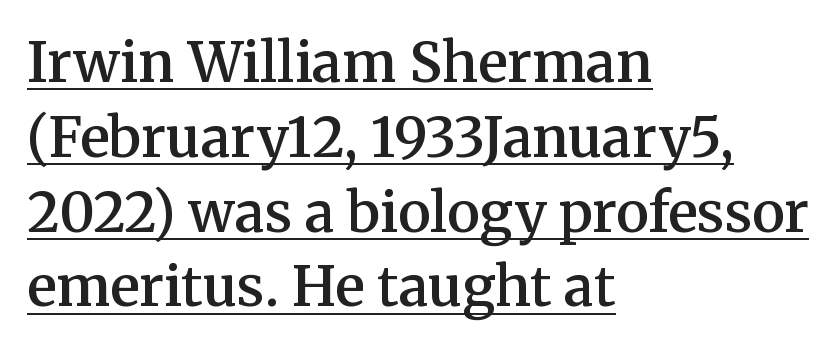
Which margin do the lines hug? The left one — the right edge is uneven. Does the lettering tilt? It doesn't — this is upright. This sample keeps an unexceptional amount of space between lines. Students, observe the line beneath the letters — that is underlining. This is moderately heavy type, rendered in semibold.
